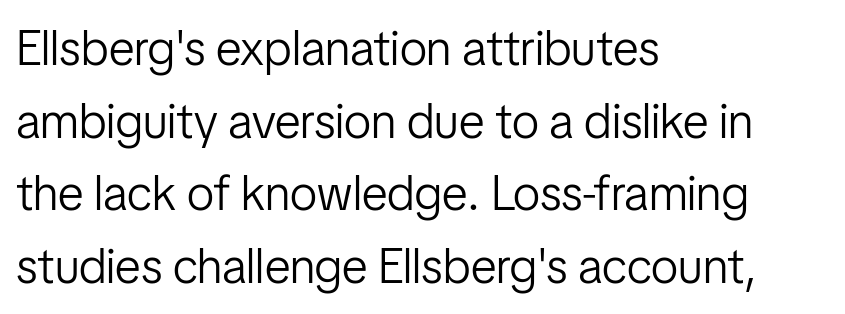
The image shows 49 px light, condensed sans-serif type, upright; set left-aligned, normal line spacing (1.48x), normal letter spacing, not underlined; low stroke contrast and a medium x-height.
